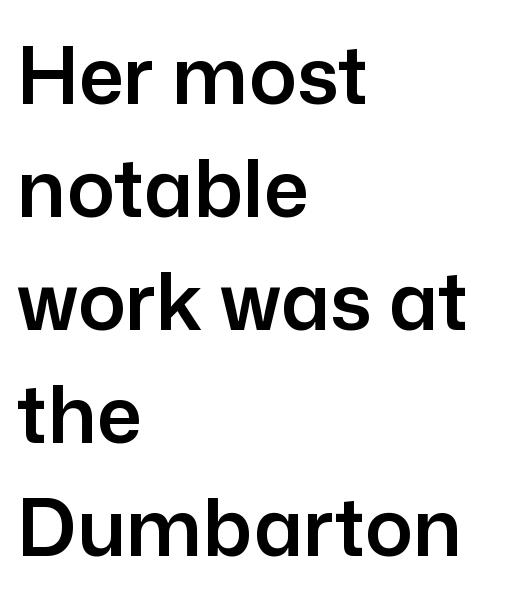
The image shows 79 px sans-serif type, upright; set left-aligned, normal line spacing (1.43x), normal letter spacing, not underlined; low stroke contrast and a medium x-height.
